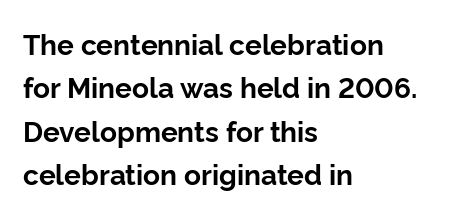
This sample uses plain, unmodified letter spacing. Pretty heavy lettering here — definitely bold. Descenders are the only things crossing below the line. I'd call this a sans setting — the letters go barefoot. Characters remain perfectly vertical along every line. Horizontally, the lines are justified to the leading edge only.
